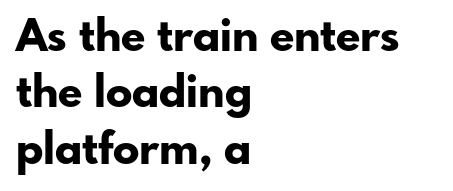
Q: Is the text bold? A: Yes.
Q: Is the text italic (slanted)? A: No, it is upright.
Q: Is the typeface a serif or a sans-serif typeface? A: Sans-serif.
Q: Is the text underlined? A: No.
Q: How is the paragraph aligned? A: Left-aligned.
Q: Is the spacing between letters normal or unusually wide? A: Normal.
Q: Is the spacing between lines tight, normal or loose? A: Normal.
Q: Width (condensed, normal, or wide)? A: Normal.
Q: Stroke contrast? A: Low.
Q: x-height? A: Small.
Q: Monospaced? A: No.
